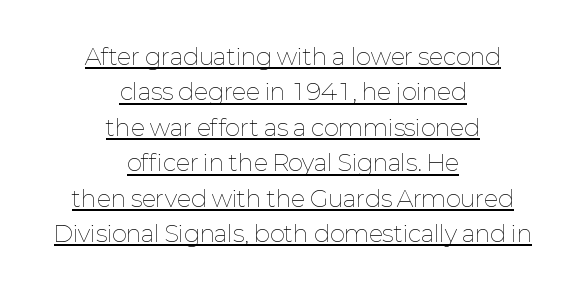
The passage shown has conventional tracking throughout. Every character sits straight up, as roman type does. The setting favours the middle, as headings and verse often do. Leading matches the norm, producing a regular column. Ink coverage per letter is moderate at most.
